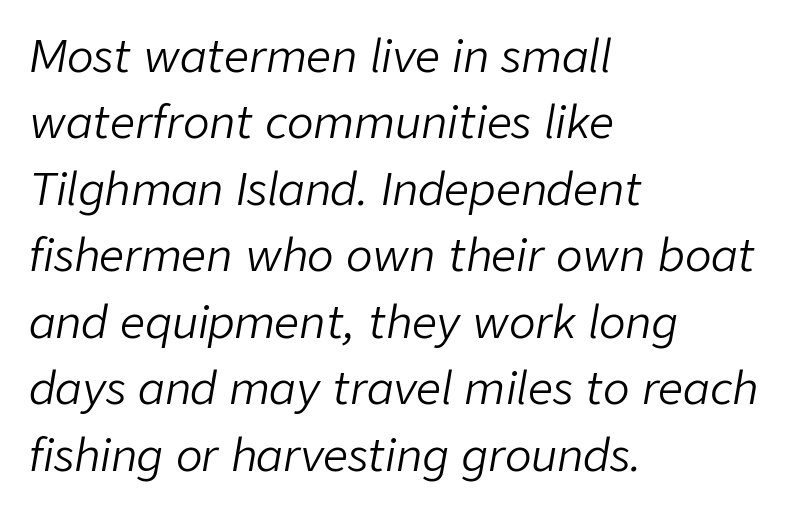
The image shows 44 px light type, italic (leaning right); set left-aligned, normal line spacing (1.51x), normal letter spacing, not underlined; low stroke contrast and a medium x-height.
